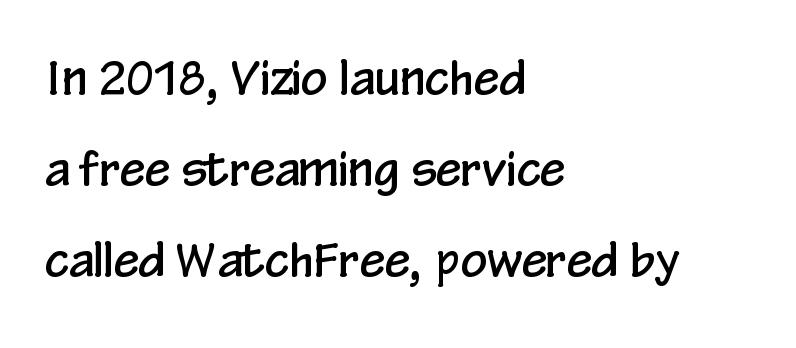
Q: Is the text italic (slanted)? A: No, it is upright.
Q: Is the typeface a serif or a sans-serif typeface? A: Sans-serif.
Q: Is the text underlined? A: No.
Q: How is the paragraph aligned? A: Left-aligned.
Q: Is the spacing between letters normal or unusually wide? A: Normal.
Q: Is the spacing between lines tight, normal or loose? A: Loose.
Q: Width (condensed, normal, or wide)? A: Condensed.
Q: Stroke contrast? A: Low.
Q: x-height? A: Medium.
Q: Monospaced? A: No.
